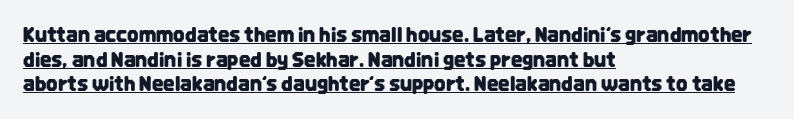
The image shows 20 px text type, upright; set left-aligned, line spacing 1.23x, normal letter spacing, underlined.
